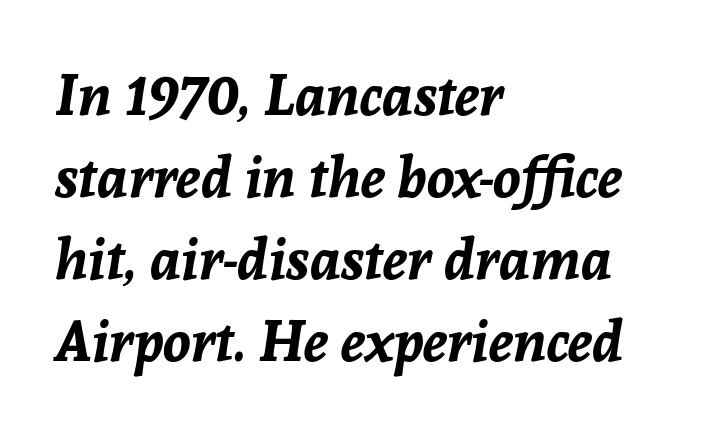
The image shows 57 px bold type, italic (leaning right); set left-aligned, normal line spacing (1.44x), normal letter spacing, not underlined; low stroke contrast and a medium x-height.
